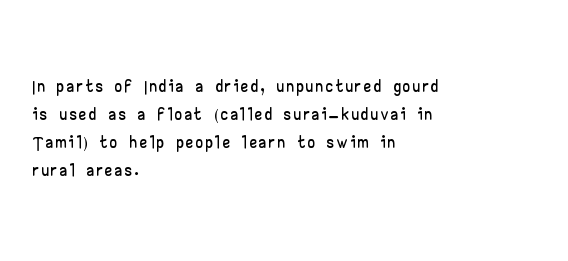
Q: Is the text italic (slanted)? A: No, it is upright.
Q: Is the text underlined? A: No.
Q: How is the paragraph aligned? A: Left-aligned.
Q: Is the spacing between lines tight, normal or loose? A: Tight.
